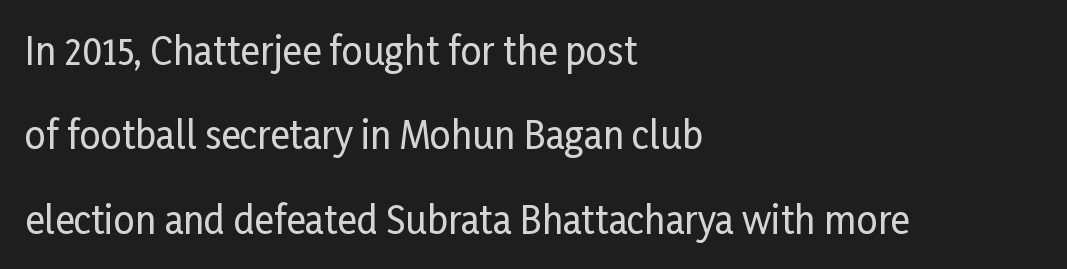
The image shows 37 px condensed sans-serif type, upright; set left-aligned, loose line spacing (2.28x), normal letter spacing, not underlined; low stroke contrast and a medium x-height.
